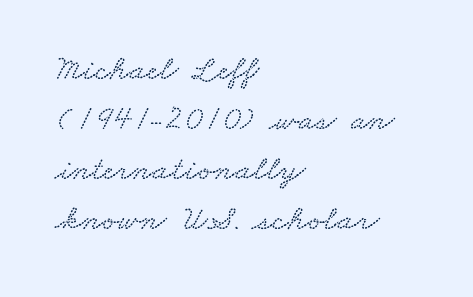
Rows of type keep a routine distance in the vertical direction. Observe the ordinary spacing: letters are neighbours, not strangers. These lines are set flush left with a ragged right edge. Character widths vary here, with narrow letters taking less room than wide ones.
